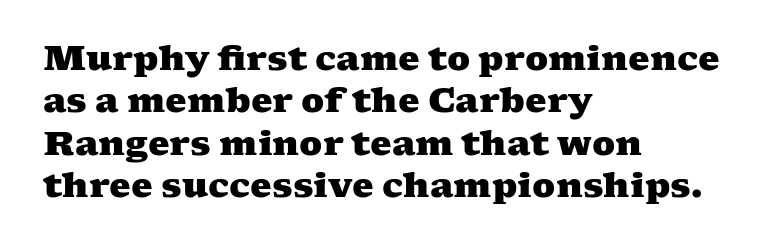
Q: Is the text bold? A: Yes.
Q: Is the typeface a serif or a sans-serif typeface? A: Serif.
Q: Is the text underlined? A: No.
Q: How is the paragraph aligned? A: Left-aligned.
Q: Is the spacing between letters normal or unusually wide? A: Normal.
Q: Is the spacing between lines tight, normal or loose? A: Normal.
Q: Width (condensed, normal, or wide)? A: Wide.
Q: Stroke contrast? A: Medium.
Q: x-height? A: Medium.
Q: Monospaced? A: No.
